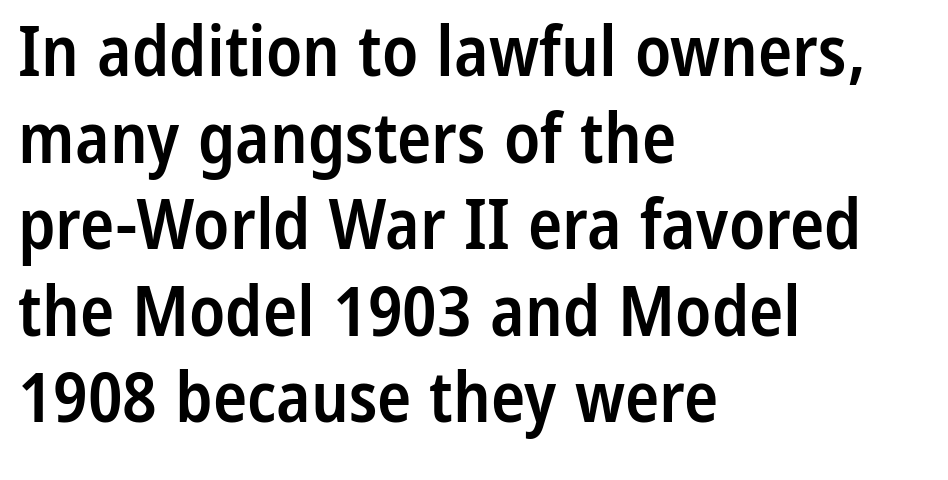
{"serif": "no", "italic": "no", "bold": "semi", "weight": "semibold", "width": "condensed", "stroke_contrast": "low", "x_height": "medium", "monospaced": "no", "underline": "no", "align": "left", "line_spacing_ratio": 1.22, "letter_spacing": "normal", "letter_spacing_em": 0.0, "glyph_px": 71}
